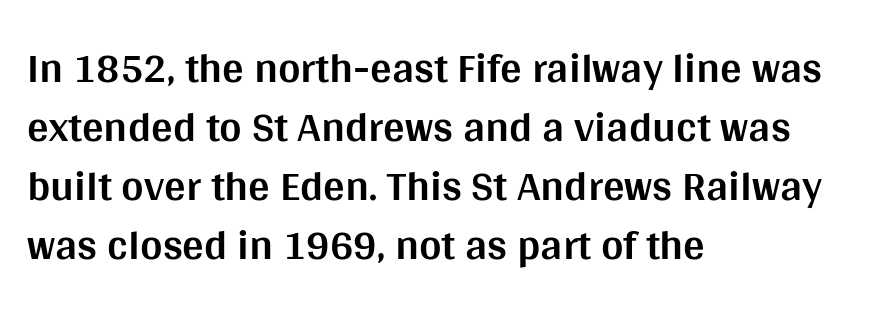
The image shows 43 px bold sans-serif type, upright; set left-aligned, normal line spacing (1.37x), normal letter spacing, not underlined; medium stroke contrast and a large x-height.
